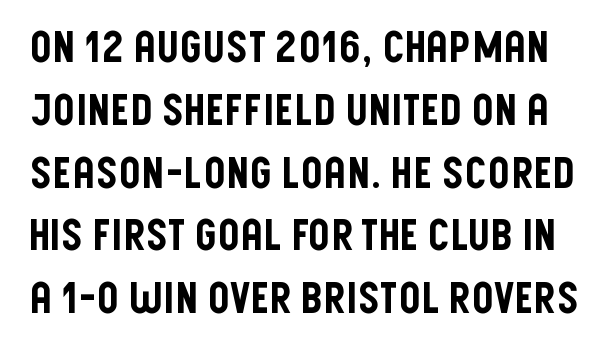
Varying glyph widths throughout — classic text-font behaviour. The letters carry no serifs — their stems end cleanly without finishing strokes. The baseline area is clear. The face used here is rendered with its standard letterfit. Ordinary non-slanted type is in use. The rows are spaced the way most documents space them.
